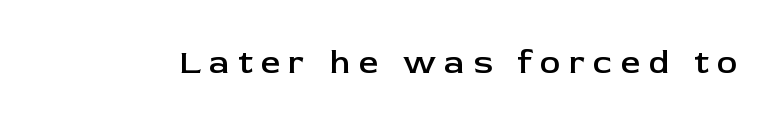
The area under the type is left untouched. The rendering inserts visible extra space after every character. Typographically, this falls in the sans-serif category. Each letter keeps its own natural width here, so spacing adapts to shape.
